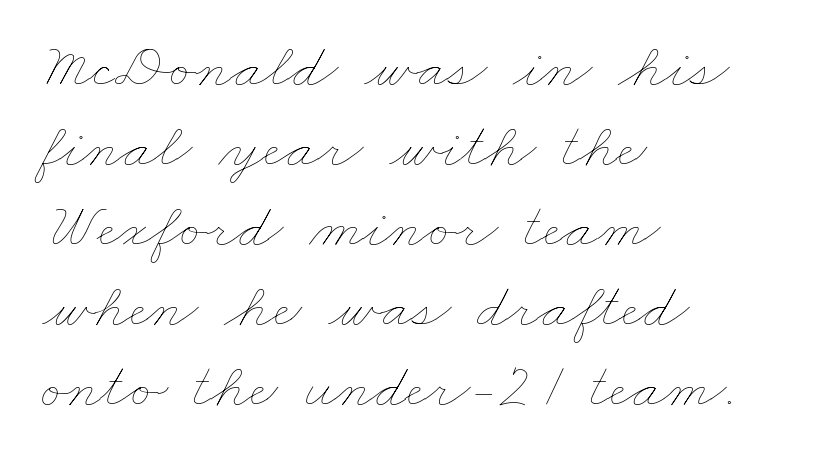
The image shows 64 px thin, wide type; set left-aligned, normal line spacing (1.25x), normal letter spacing, not underlined; low stroke contrast and a small x-height.
